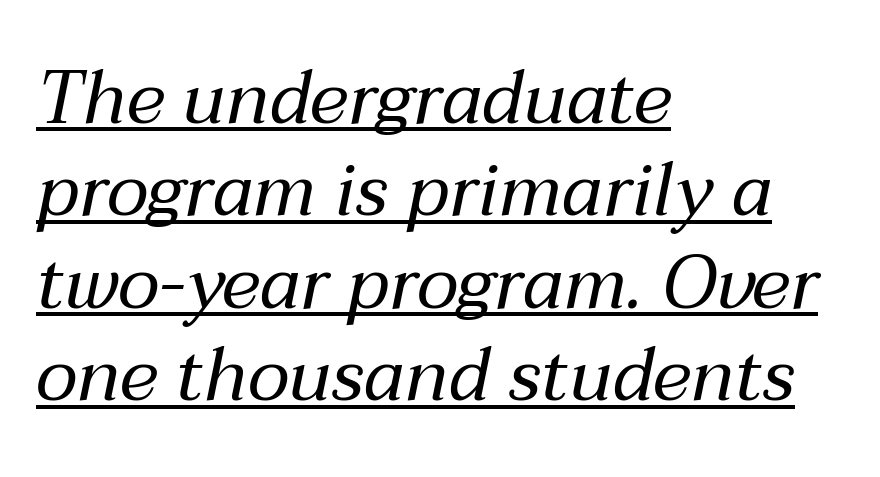
If you measured baseline to baseline, you'd find a middling distance. The lettering is marked with a stroke running underneath it. Character widths vary here, with narrow letters taking less room than wide ones. The typesetting does not lean heavy: it is not bold.
